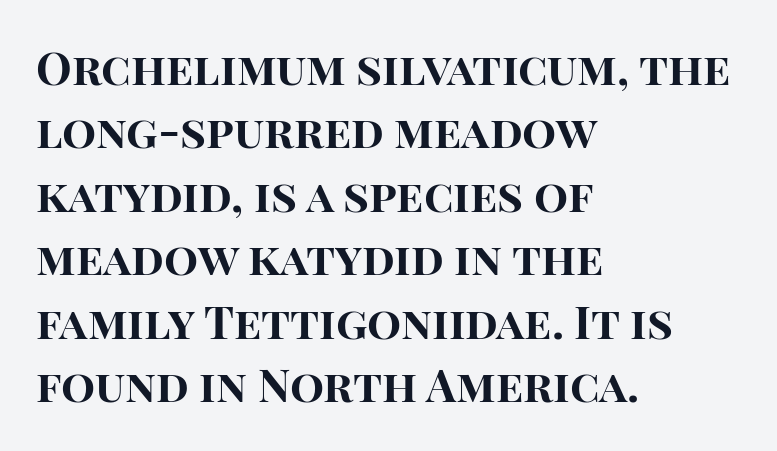
Q: Is the text bold? A: Yes.
Q: Is the text italic (slanted)? A: No, it is upright.
Q: Is the typeface a serif or a sans-serif typeface? A: Sans-serif.
Q: Is the text underlined? A: No.
Q: How is the paragraph aligned? A: Left-aligned.
Q: Is the spacing between letters normal or unusually wide? A: Normal.
Q: Is the spacing between lines tight, normal or loose? A: Normal.
Q: Width (condensed, normal, or wide)? A: Normal.
Q: Stroke contrast? A: High.
Q: x-height? A: Large.
Q: Monospaced? A: No.
